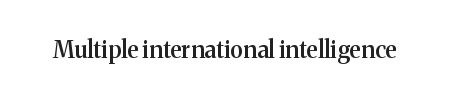
{"italic": "no", "bold": "semi", "underline": "no", "letter_spacing": "normal", "letter_spacing_em": 0.0, "glyph_px": 23}
